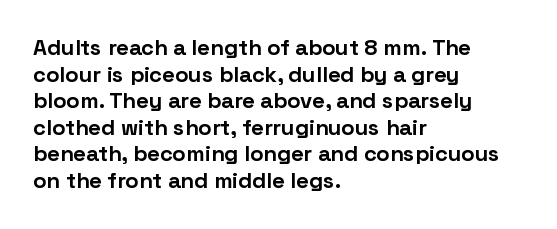
Which margin do the lines hug? The left one — the right edge is uneven. Weight check: bold — yes, fully. Tracking here is standard; glyphs follow each other at the usual distance. Unlike italic type, these characters show no tilt at all. Just letters on the line, the space beneath them empty.
